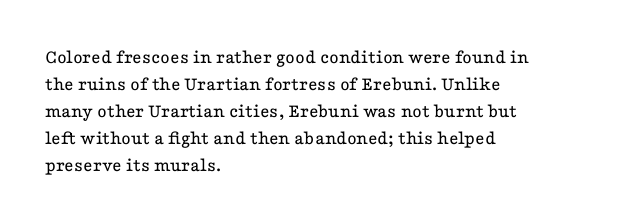
{"italic": "no", "bold": "no", "underline": "no", "align": "left", "line_spacing": "normal", "line_spacing_ratio": 1.35, "letter_spacing": "normal", "letter_spacing_em": 0.0, "glyph_px": 20}
